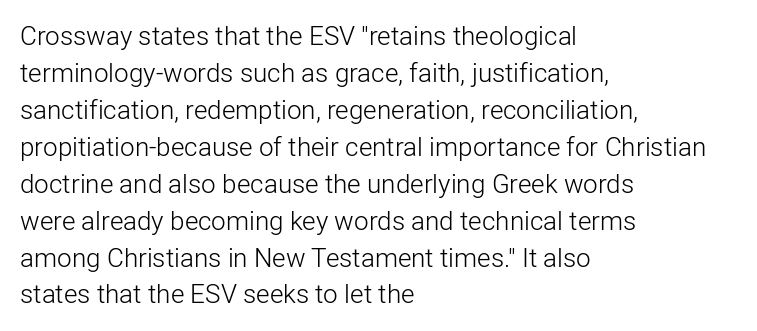
Q: Is the text bold? A: No.
Q: Is the text italic (slanted)? A: No, it is upright.
Q: Is the text underlined? A: No.
Q: How is the paragraph aligned? A: Left-aligned.
Q: Is the spacing between letters normal or unusually wide? A: Normal.
Q: Is the spacing between lines tight, normal or loose? A: Normal.
